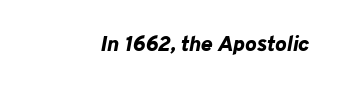
Short note: letters normally spaced. Italic: yes, the glyphs are oblique. Beneath every word, the page is bare. Compared with an ordinary text face, these strokes are far heavier — a full bold.
